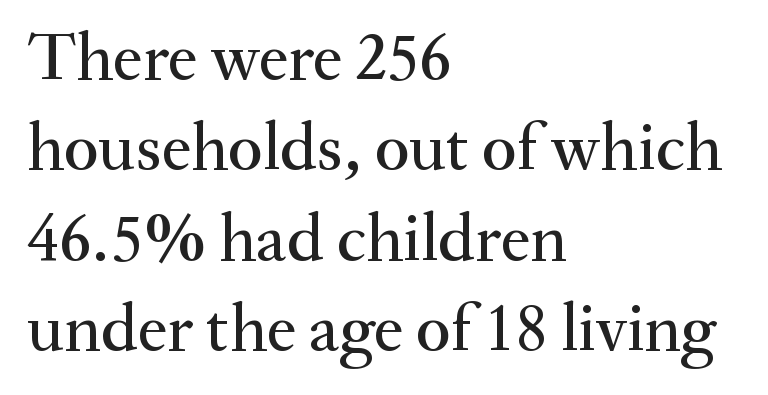
Q: Is the text italic (slanted)? A: No, it is upright.
Q: Is the typeface a serif or a sans-serif typeface? A: Serif.
Q: Is the text underlined? A: No.
Q: How is the paragraph aligned? A: Left-aligned.
Q: Is the spacing between letters normal or unusually wide? A: Normal.
Q: Is the spacing between lines tight, normal or loose? A: Normal.
Q: Width (condensed, normal, or wide)? A: Normal.
Q: Stroke contrast? A: Medium.
Q: x-height? A: Small.
Q: Monospaced? A: No.
